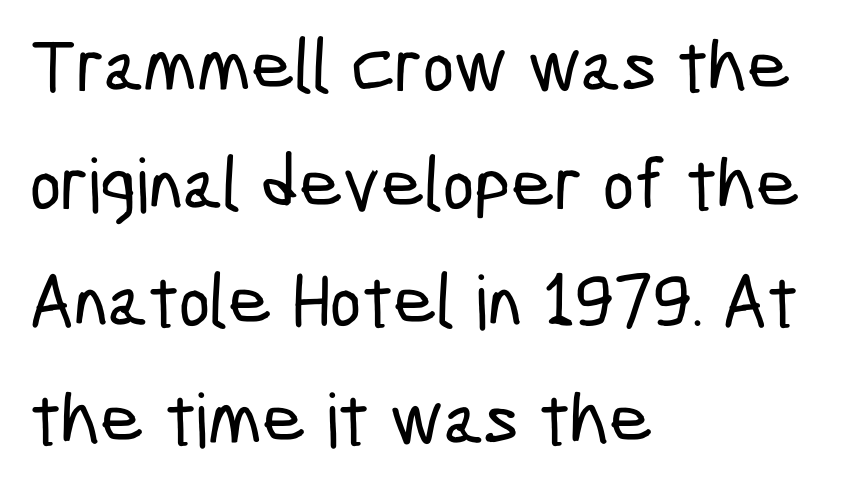
Successive baselines arrive at the customary interval. Caption: standard tracking, unaltered. Visually the block forms a straight wall on the left and a jagged coastline on the right. Is this a fixed-width face? No — the glyphs have proportional, varying widths.
